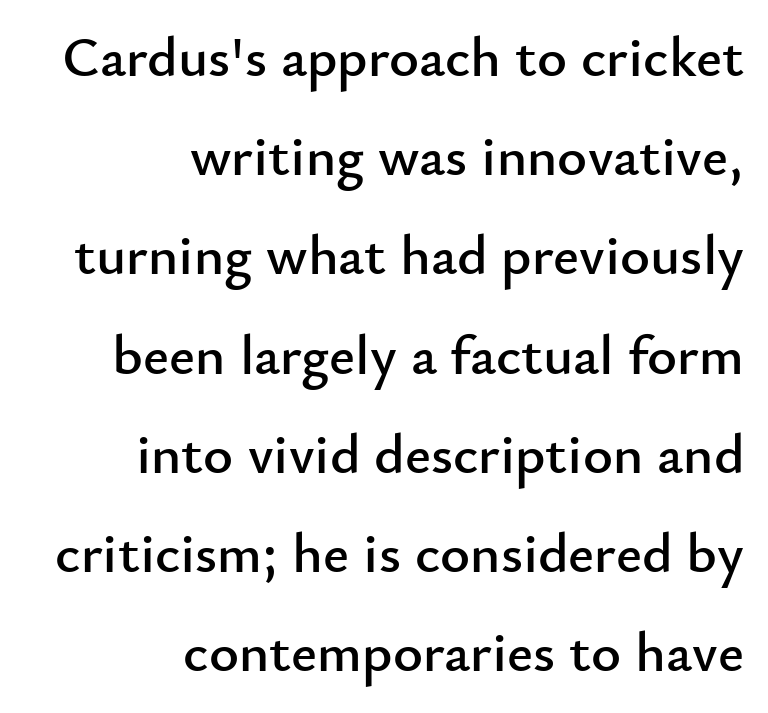
Typeset ragged left — the right edge is the straight one. Serif or sans? Sans — the stroke terminals are bare. No extra tracking has been applied to these lines. This rendering features lettering with no underline.
